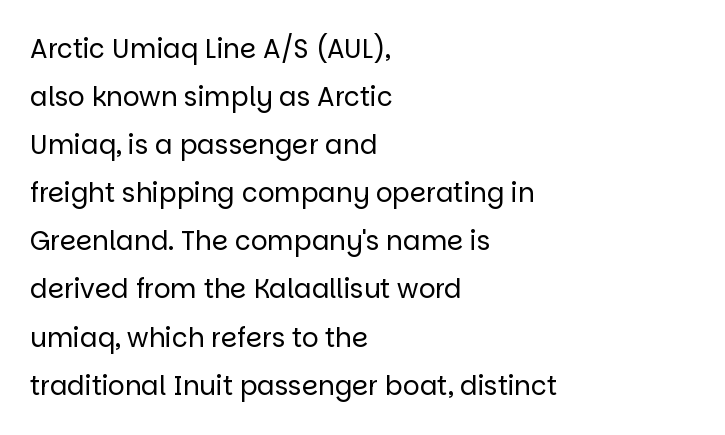
The image shows 26 px text type, upright; set left-aligned, line spacing 1.85x, normal letter spacing, not underlined.
